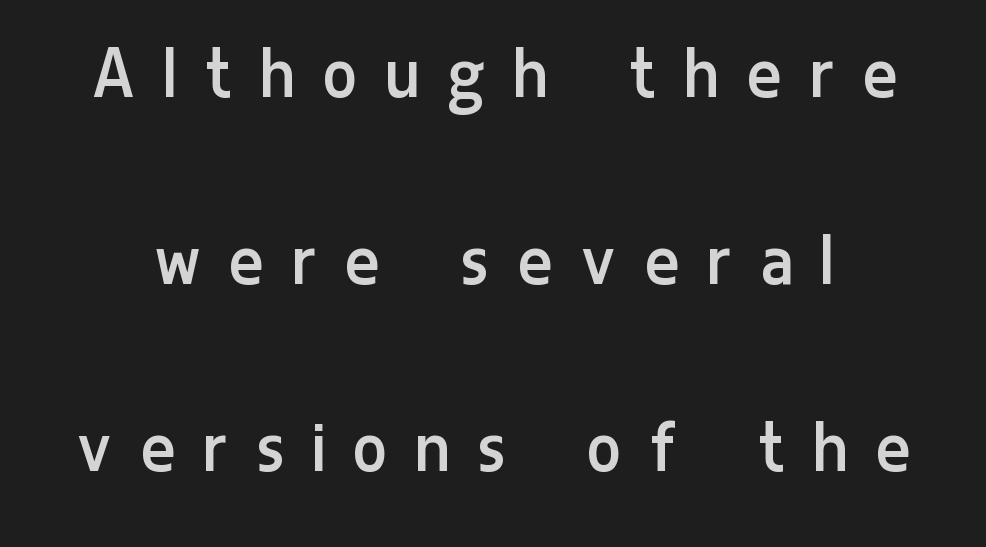
Looks like regular typesetting: each glyph gets only the width it needs. No heavy texture on the line: the type isn't bold. Does extra space separate the letters? Yes, quite a lot of it. Serifs: no, the terminals of the letterforms are clean.
